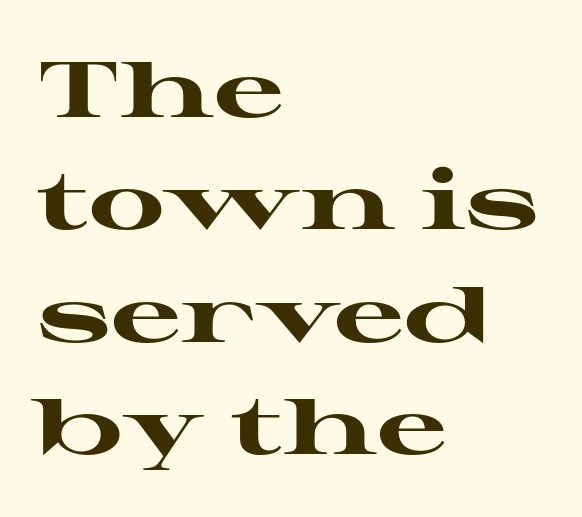
{"serif": "yes", "italic": "no", "bold": "yes", "weight": "heavy", "width": "wide", "stroke_contrast": "high", "x_height": "medium", "monospaced": "no", "underline": "no", "align": "left", "line_spacing": "normal", "line_spacing_ratio": 1.44, "letter_spacing": "normal", "letter_spacing_em": 0.0, "glyph_px": 78}
